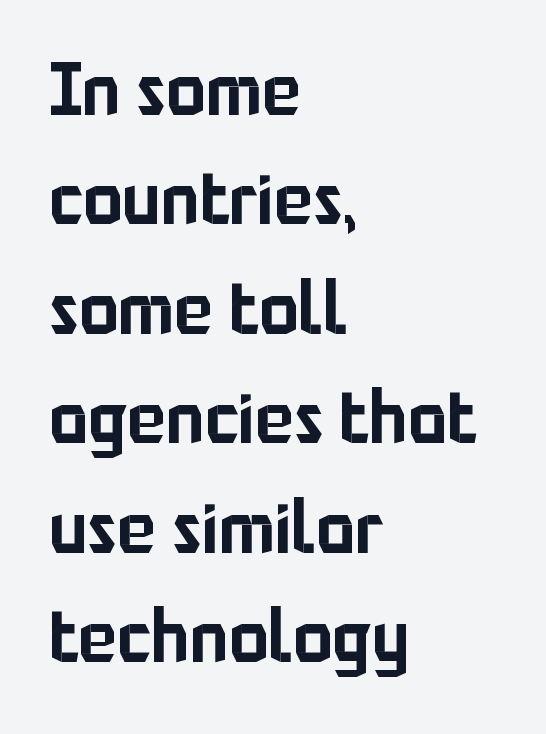
Upright lettering throughout. The words here are not underlined. The characters display no serif detailing; their extremities are plain. Line beginnings align vertically; line endings do not.
